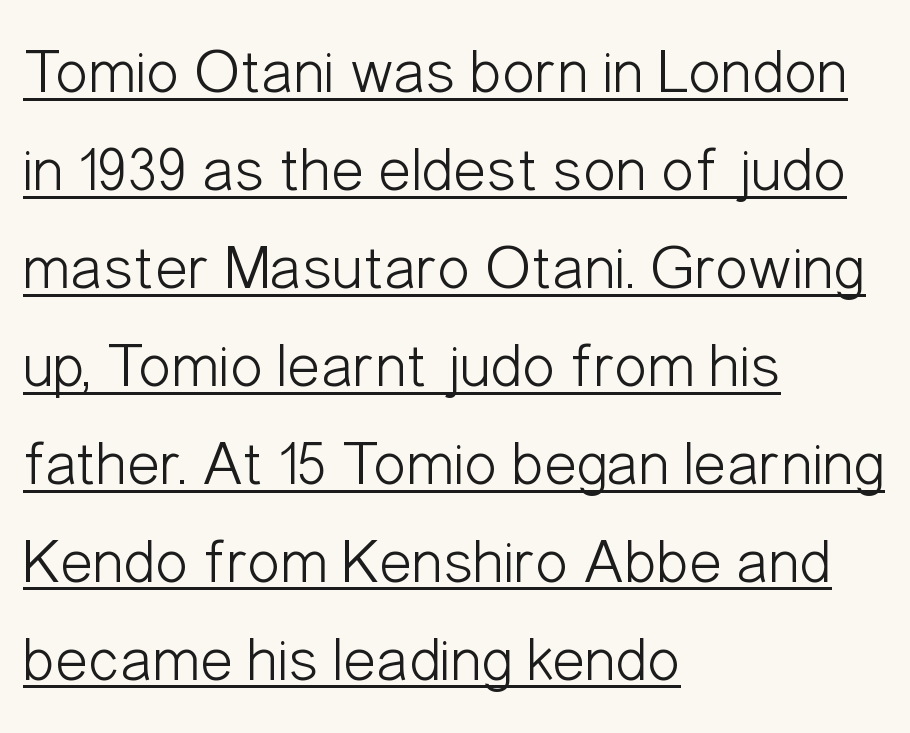
The image shows 62 px light, condensed sans-serif type, upright; set left-aligned, normal line spacing (1.58x), normal letter spacing, underlined; low stroke contrast and a medium x-height.
